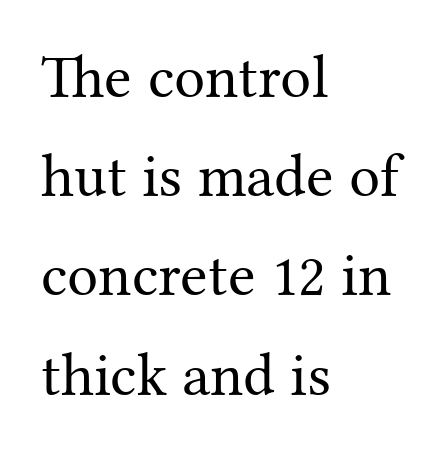
The image shows 62 px regular-weight serif type, upright; set left-aligned, normal line spacing (1.6x), normal letter spacing, not underlined; medium stroke contrast and a medium x-height.
